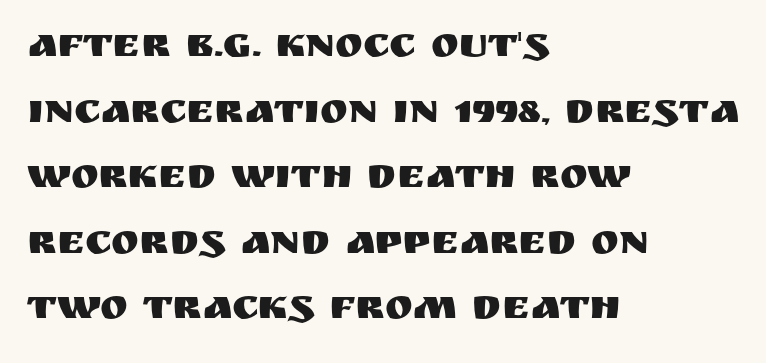
Q: Is the text italic (slanted)? A: No, it is upright.
Q: Is the typeface a serif or a sans-serif typeface? A: Sans-serif.
Q: Is the text underlined? A: No.
Q: How is the paragraph aligned? A: Left-aligned.
Q: Is the spacing between letters normal or unusually wide? A: Normal.
Q: Is the spacing between lines tight, normal or loose? A: Normal.
Q: Width (condensed, normal, or wide)? A: Normal.
Q: Stroke contrast? A: Medium.
Q: x-height? A: Large.
Q: Monospaced? A: No.
